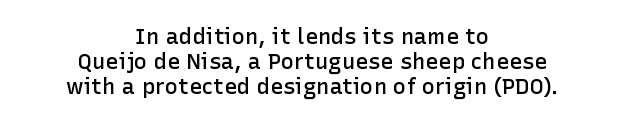
There is no visible air inserted between adjacent glyphs. The face used here is a semibold: visibly heavier than regular, lighter than bold. These lines are centered, leaving both edges ragged. Each new line begins almost immediately beneath the previous one. This is roman type, the default non-slanted kind. A clean baseline with only descenders dipping below it.
